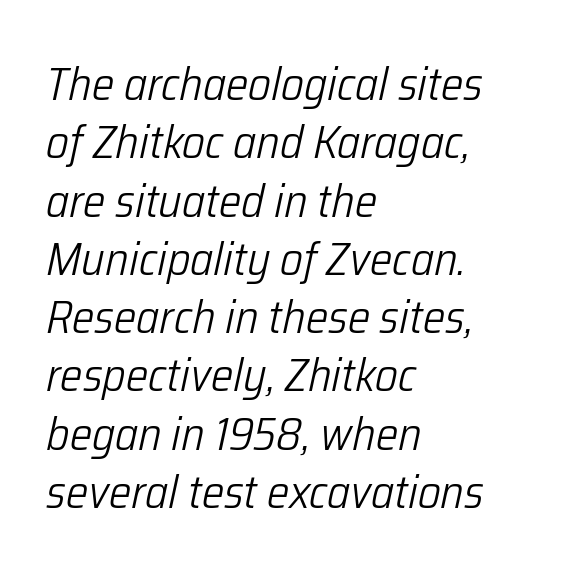
The image shows 47 px light, condensed type, italic (leaning right); set left-aligned, line spacing 1.24x, normal letter spacing, not underlined; low stroke contrast and a medium x-height.
